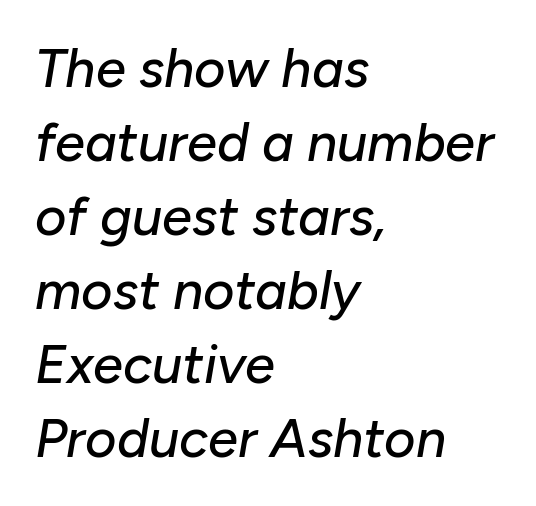
The image shows 54 px text type, italic (leaning right); set left-aligned, normal line spacing (1.37x), normal letter spacing, not underlined; low stroke contrast and a medium x-height.
